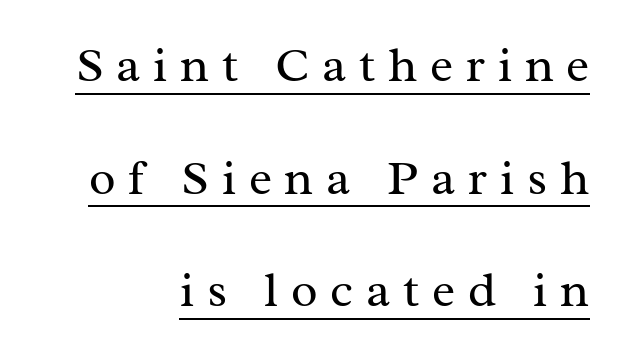
{"serif": "yes", "italic": "no", "bold": "no", "weight": "regular", "width": "normal", "stroke_contrast": "medium", "x_height": "medium", "monospaced": "no", "underline": "yes", "align": "right", "line_spacing": "loose", "line_spacing_ratio": 2.3, "letter_spacing": "wide", "letter_spacing_em": 0.26, "glyph_px": 49}
